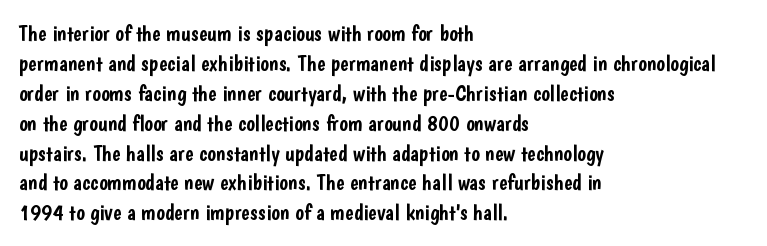
{"italic": "no", "underline": "no", "align": "left", "line_spacing": "normal", "line_spacing_ratio": 1.3, "letter_spacing": "normal", "letter_spacing_em": 0.0, "glyph_px": 23}
